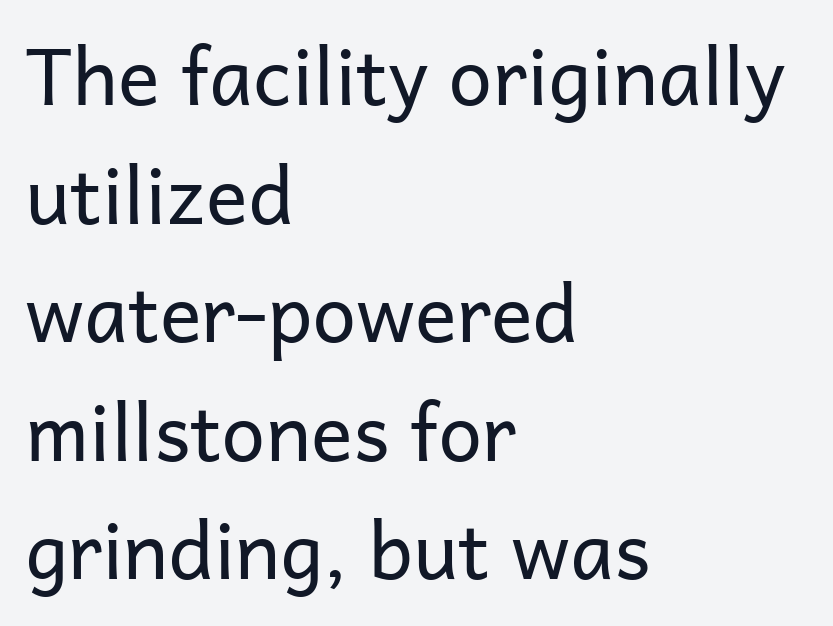
The image shows 78 px regular-weight sans-serif type, upright; set left-aligned, normal line spacing (1.52x), normal letter spacing, not underlined; low stroke contrast and a medium x-height.
